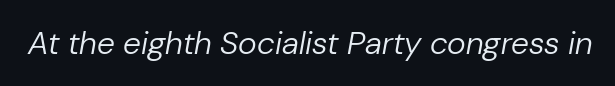
The image shows 32 px regular-weight type, italic (leaning right); set normal letter spacing, not underlined; low stroke contrast and a medium x-height.
